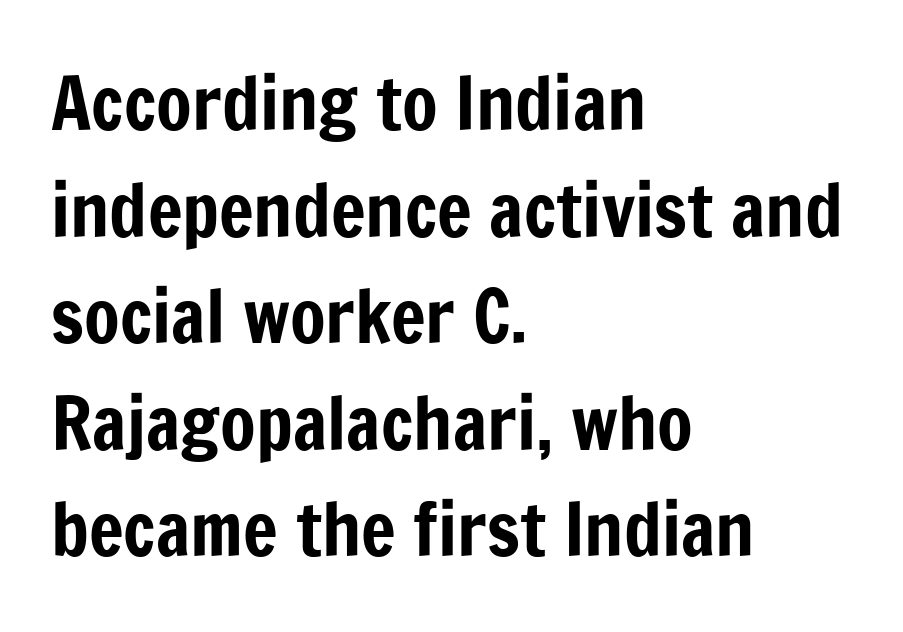
The image shows 73 px condensed sans-serif type, upright; set left-aligned, normal line spacing (1.46x), normal letter spacing, not underlined; low stroke contrast and a medium x-height.
